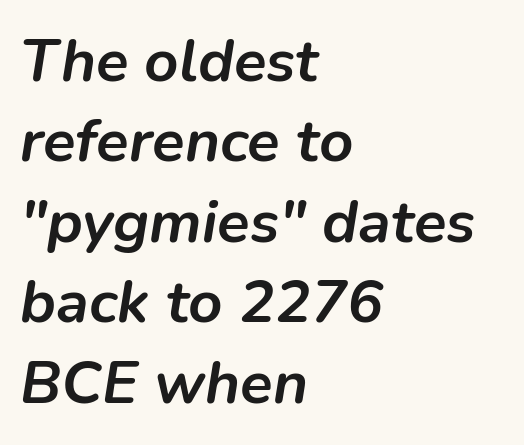
The image shows 60 px semibold type, italic (leaning right); set left-aligned, normal line spacing (1.34x), normal letter spacing, not underlined; low stroke contrast and a medium x-height.
